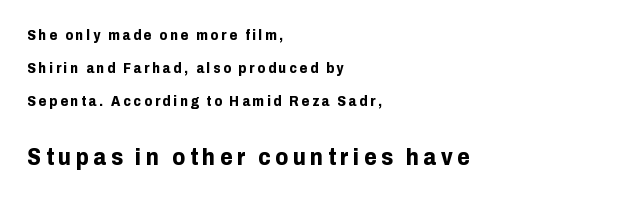
{"italic": "no", "bold": "yes", "underline": "no", "align": "left", "line_spacing": "loose", "line_spacing_ratio": 2.34, "letter_spacing": "wide", "letter_spacing_em": 0.2, "larger_block": "second", "size_ratio": 1.64, "glyph_px": 23}
